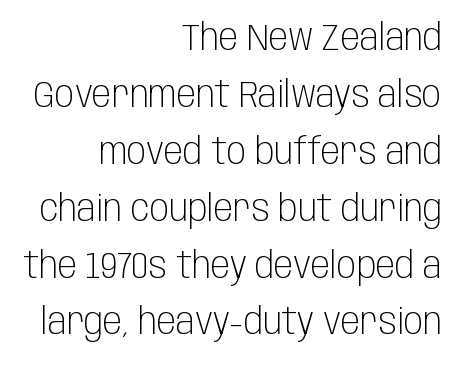
In terms of leading, this rendering sits right in the middle. Notice how the passage keeps a crisp vertical edge on the right only. The letters carry no serifs — their stems end cleanly without finishing strokes. The letters sit at their default tracking, neither squeezed nor spread. Heaviness? Minimal to ordinary, like unemphasized prose. Do the characters align in a grid? No, the font is proportional.
